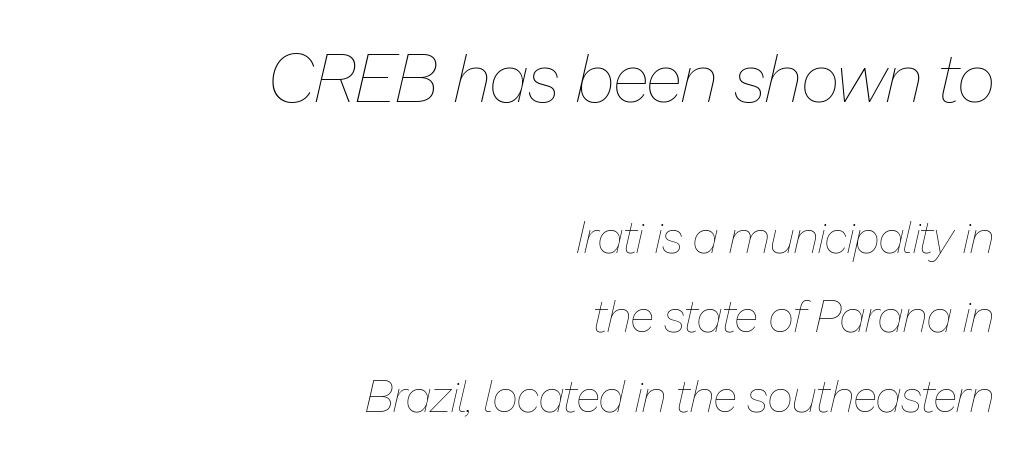
{"italic": "yes", "lean": "right", "slant_degrees": 13, "bold": "no", "weight": "thin", "width": "normal", "stroke_contrast": "low", "x_height": "medium", "monospaced": "no", "underline": "no", "align": "right", "line_spacing_ratio": 1.77, "letter_spacing": "normal", "letter_spacing_em": 0.0, "larger_block": "first", "size_ratio": 1.51, "glyph_px": 68}
